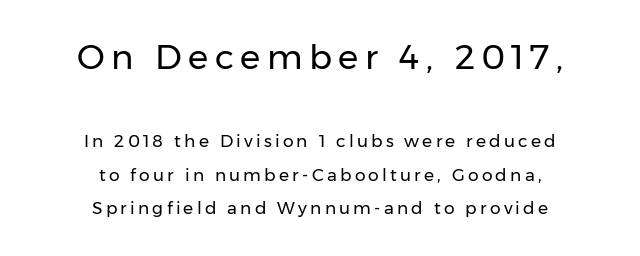
Q: Is the text bold? A: No.
Q: Is the text italic (slanted)? A: No, it is upright.
Q: Is the typeface a serif or a sans-serif typeface? A: Sans-serif.
Q: Is the text underlined? A: No.
Q: How is the paragraph aligned? A: Centered.
Q: Is the spacing between lines tight, normal or loose? A: Loose.
Q: Which block of text is set in a larger size, the first (top) or the second (bottom)? A: The first (top) one.
Q: Width (condensed, normal, or wide)? A: Normal.
Q: Stroke contrast? A: Low.
Q: x-height? A: Medium.
Q: Monospaced? A: No.
